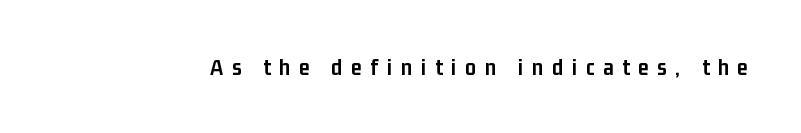
The image shows 24 px bold type, upright; set unusually wide letter spacing (+0.36 em), not underlined.
